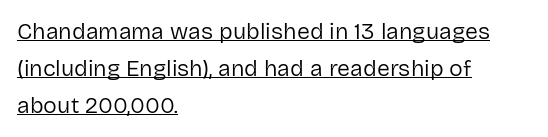
{"italic": "no", "bold": "no", "underline": "yes", "align": "left", "line_spacing": "normal", "line_spacing_ratio": 1.6, "letter_spacing": "normal", "letter_spacing_em": 0.0, "glyph_px": 23}
